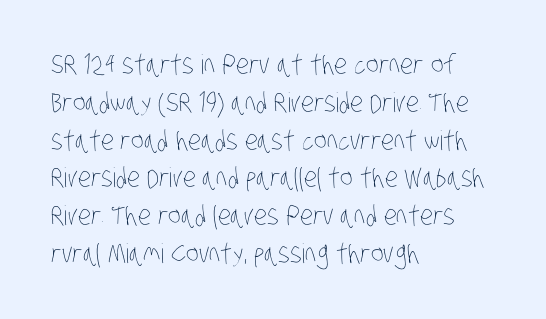
{"bold": "no", "underline": "no", "align": "left", "line_spacing": "normal", "line_spacing_ratio": 1.4, "letter_spacing": "normal", "letter_spacing_em": 0.0, "glyph_px": 27}
